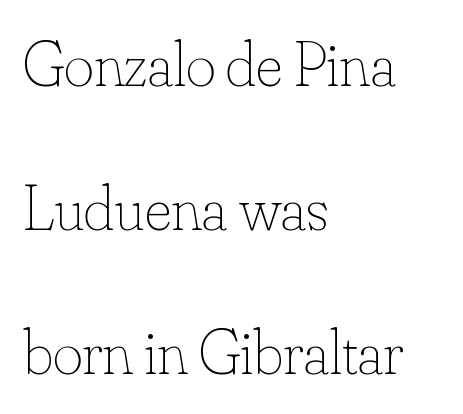
The image shows 64 px thin type, upright; set left-aligned, loose line spacing (2.25x), normal letter spacing, not underlined; low stroke contrast and a small x-height.
